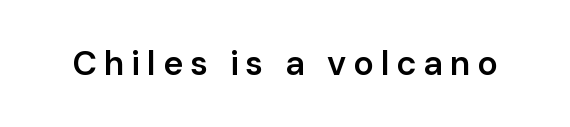
The image shows 34 px semibold sans-serif type, upright; set unusually wide letter spacing (+0.2 em), not underlined; low stroke contrast and a medium x-height.
